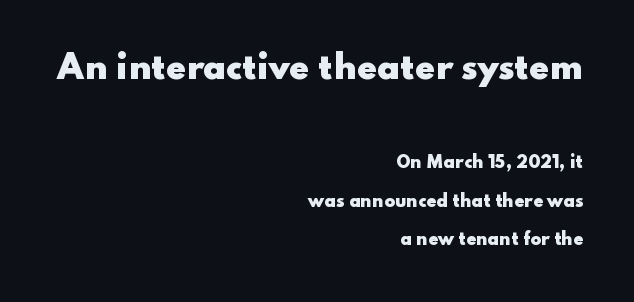
Q: Is the text bold? A: Yes.
Q: Is the text italic (slanted)? A: No, it is upright.
Q: Is the typeface a serif or a sans-serif typeface? A: Sans-serif.
Q: Is the text underlined? A: No.
Q: How is the paragraph aligned? A: Right-aligned.
Q: Is the spacing between letters normal or unusually wide? A: Normal.
Q: Is the spacing between lines tight, normal or loose? A: Loose.
Q: Which block of text is set in a larger size, the first (top) or the second (bottom)? A: The first (top) one.
Q: Width (condensed, normal, or wide)? A: Wide.
Q: Stroke contrast? A: Low.
Q: x-height? A: Small.
Q: Monospaced? A: No.
